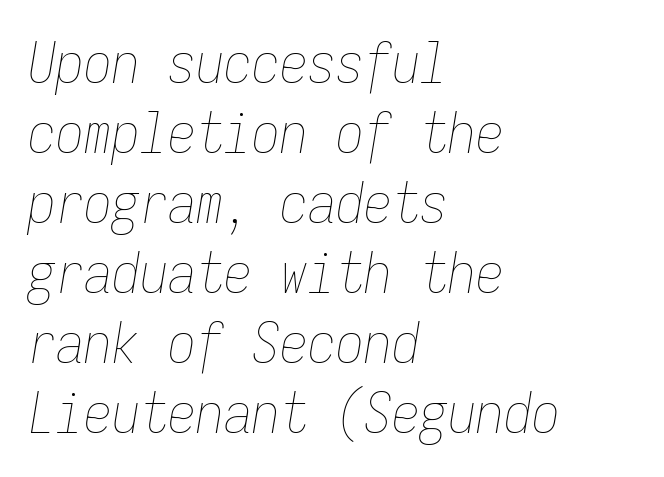
{"italic": "yes", "lean": "right", "slant_degrees": 9, "bold": "no", "weight": "thin", "width": "condensed", "stroke_contrast": "low", "x_height": "medium", "monospaced": "yes", "underline": "no", "align": "left", "line_spacing": "normal", "line_spacing_ratio": 1.25, "letter_spacing": "normal", "letter_spacing_em": 0.0, "glyph_px": 56}
